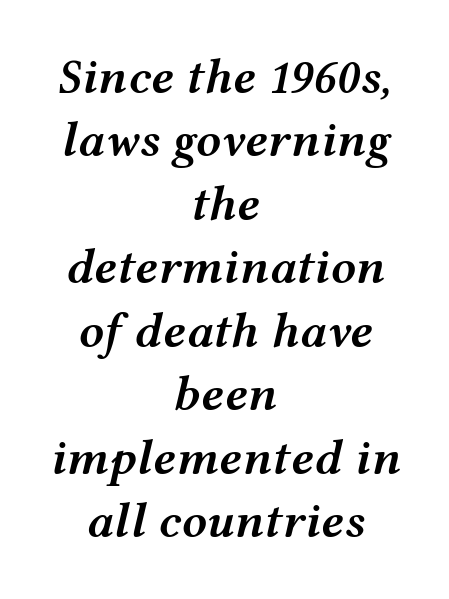
{"italic": "yes", "lean": "right", "slant_degrees": 12, "bold": "semi", "weight": "semibold", "width": "wide", "stroke_contrast": "medium", "x_height": "medium", "monospaced": "no", "underline": "no", "align": "center", "line_spacing": "normal", "line_spacing_ratio": 1.27, "letter_spacing": "normal", "letter_spacing_em": 0.0, "glyph_px": 50}
